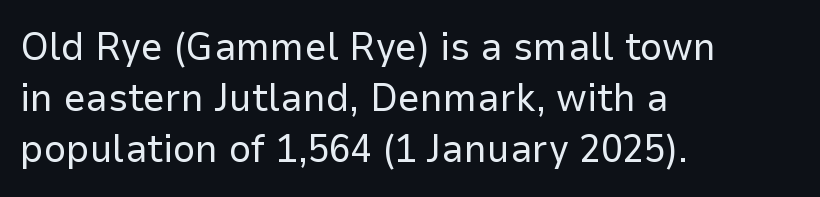
{"serif": "no", "italic": "no", "bold": "no", "weight": "regular", "width": "normal", "stroke_contrast": "low", "x_height": "medium", "monospaced": "no", "underline": "no", "align": "left", "line_spacing": "normal", "line_spacing_ratio": 1.31, "letter_spacing": "normal", "letter_spacing_em": 0.0, "glyph_px": 39}
